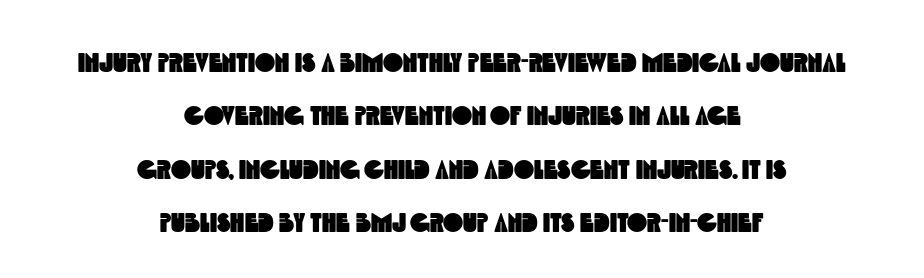
Q: Is the text underlined? A: No.
Q: How is the paragraph aligned? A: Centered.
Q: Is the spacing between letters normal or unusually wide? A: Normal.
Q: Is the spacing between lines tight, normal or loose? A: Loose.
